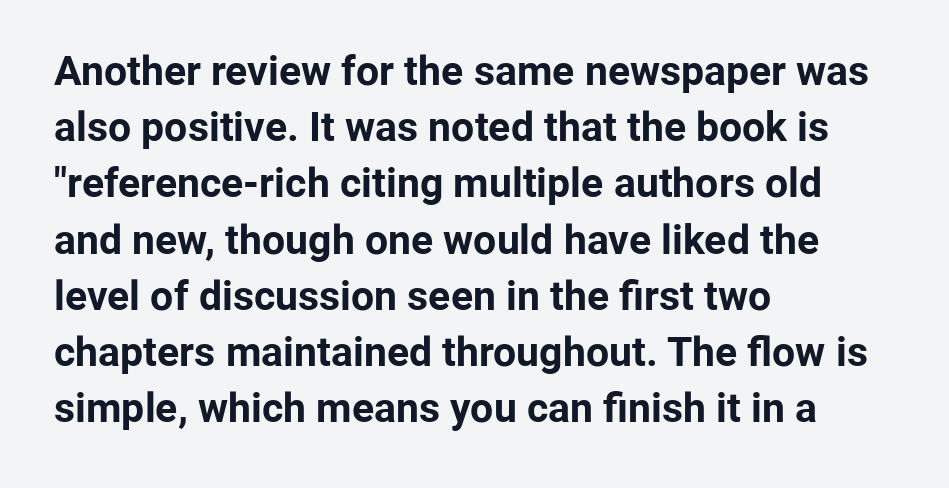
Q: Is the text bold? A: Yes.
Q: Is the text italic (slanted)? A: No, it is upright.
Q: Is the typeface a serif or a sans-serif typeface? A: Sans-serif.
Q: Is the text underlined? A: No.
Q: How is the paragraph aligned? A: Left-aligned.
Q: Is the spacing between letters normal or unusually wide? A: Normal.
Q: Is the spacing between lines tight, normal or loose? A: Normal.
Q: Width (condensed, normal, or wide)? A: Normal.
Q: Stroke contrast? A: Low.
Q: x-height? A: Medium.
Q: Monospaced? A: No.
